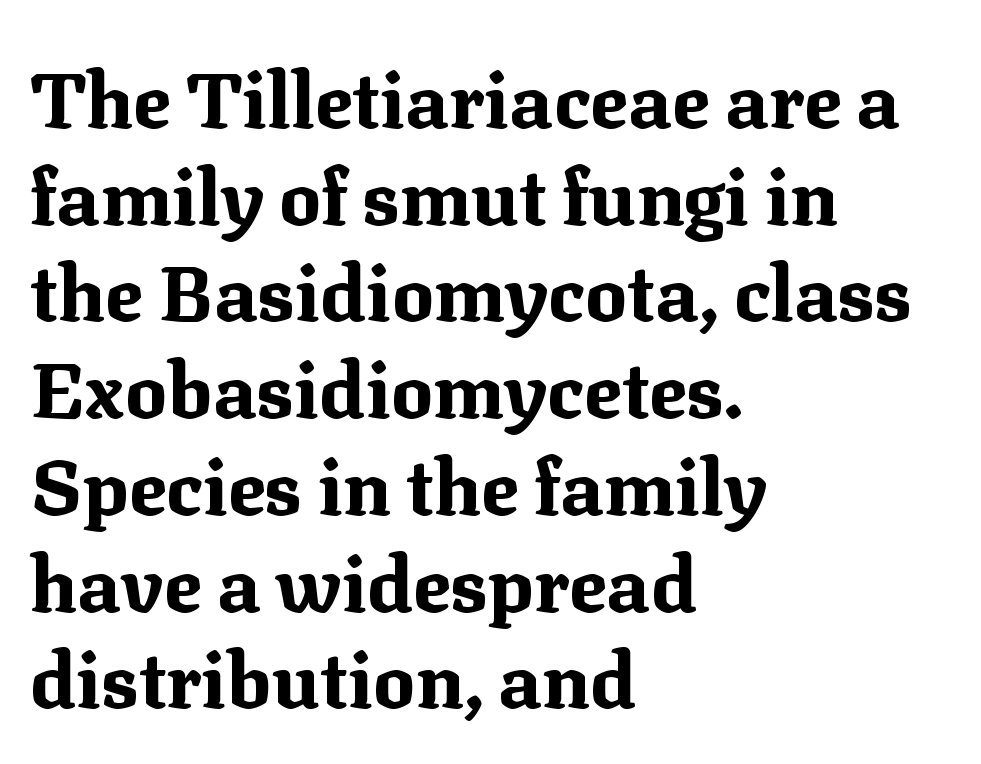
Q: Is the text bold? A: Yes.
Q: Is the text italic (slanted)? A: No, it is upright.
Q: Is the typeface a serif or a sans-serif typeface? A: Serif.
Q: Is the text underlined? A: No.
Q: How is the paragraph aligned? A: Left-aligned.
Q: Is the spacing between letters normal or unusually wide? A: Normal.
Q: Width (condensed, normal, or wide)? A: Normal.
Q: Stroke contrast? A: Medium.
Q: x-height? A: Medium.
Q: Monospaced? A: No.
